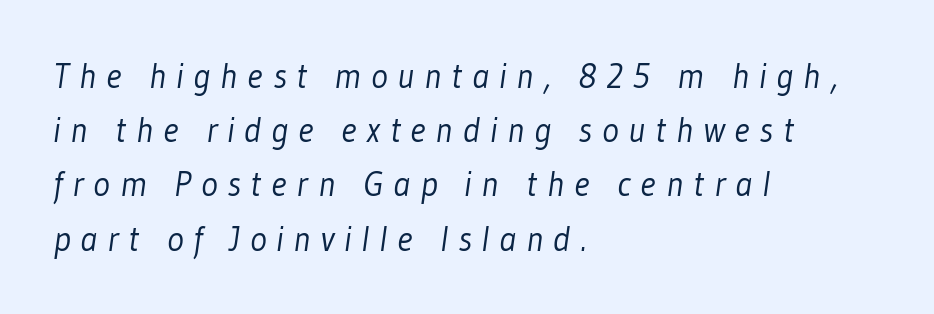
{"serif": "no", "bold": "no", "weight": "light", "width": "condensed", "stroke_contrast": "low", "x_height": "medium", "monospaced": "no", "underline": "no", "align": "left", "line_spacing": "normal", "line_spacing_ratio": 1.55, "letter_spacing": "wide", "letter_spacing_em": 0.28, "glyph_px": 35}
